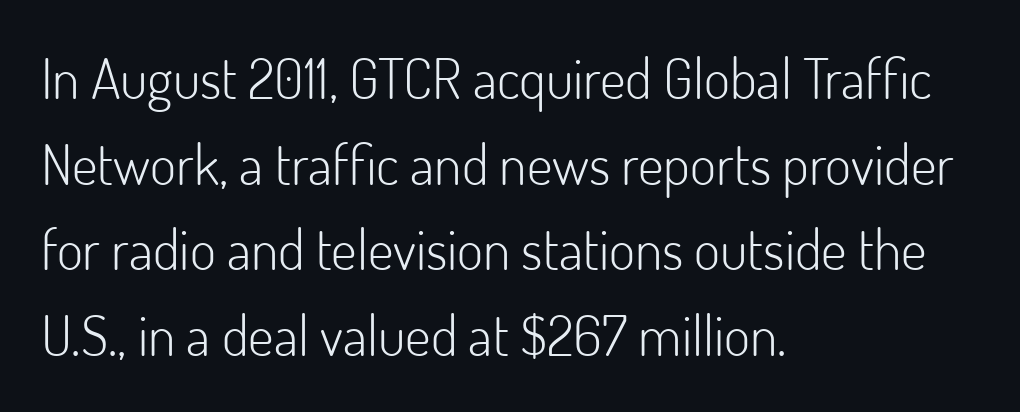
{"serif": "no", "italic": "no", "bold": "no", "weight": "light", "width": "normal", "stroke_contrast": "low", "x_height": "small", "monospaced": "no", "underline": "no", "align": "left", "line_spacing": "normal", "line_spacing_ratio": 1.53, "letter_spacing": "normal", "letter_spacing_em": 0.0, "glyph_px": 56}
